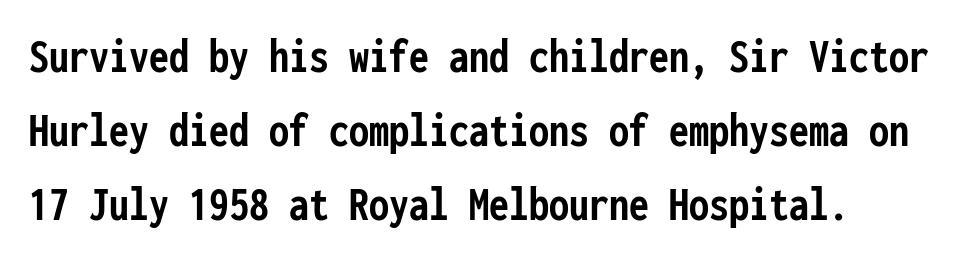
In terms of weight, the rendering is a true, heavy bold. Observe the ordinary spacing: letters are neighbours, not strangers. What kind of face is this? One without serifs — a sans. A typesetter would mark this as roman, not italic.
